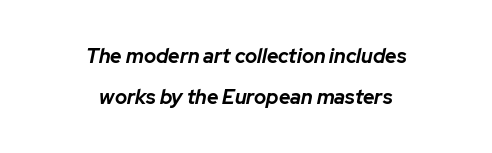
Q: Is the text bold? A: Yes.
Q: Is the text italic (slanted)? A: Yes, it leans right by about 12 degrees.
Q: Is the text underlined? A: No.
Q: How is the paragraph aligned? A: Centered.
Q: Is the spacing between letters normal or unusually wide? A: Normal.
Q: Is the spacing between lines tight, normal or loose? A: Loose.
